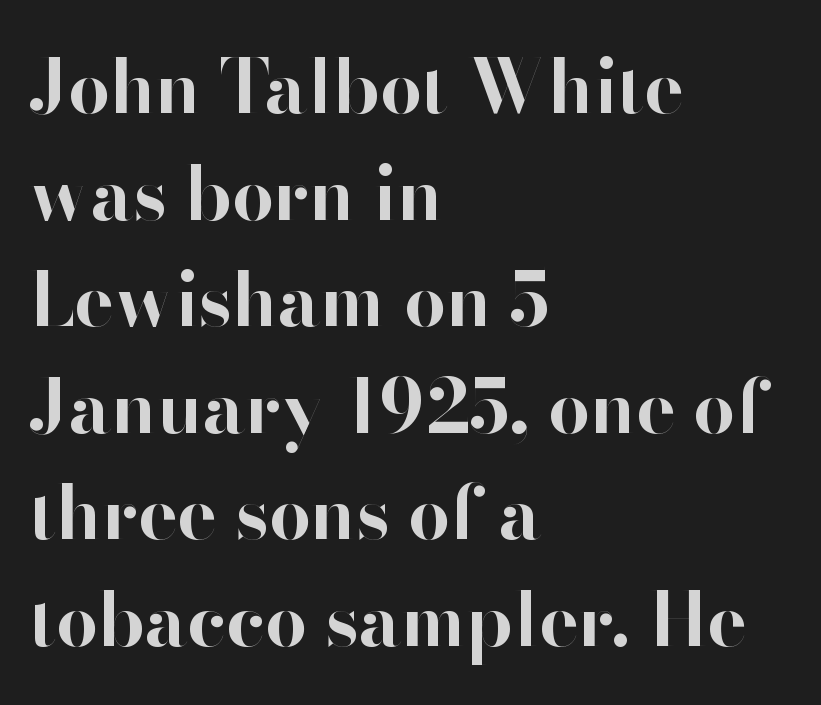
{"serif": "no", "italic": "no", "bold": "yes", "weight": "bold", "width": "normal", "stroke_contrast": "high", "x_height": "small", "monospaced": "no", "underline": "no", "align": "left", "line_spacing": "normal", "line_spacing_ratio": 1.44, "letter_spacing": "normal", "letter_spacing_em": 0.0, "glyph_px": 74}
